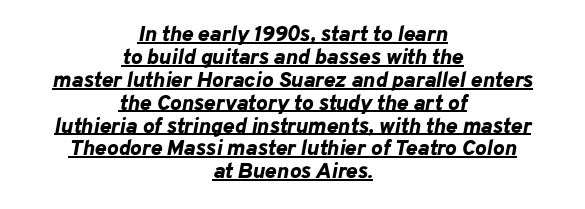
The image shows 22 px bold type, italic (leaning right); set centered, tight line spacing (1.04x), normal letter spacing, underlined.
